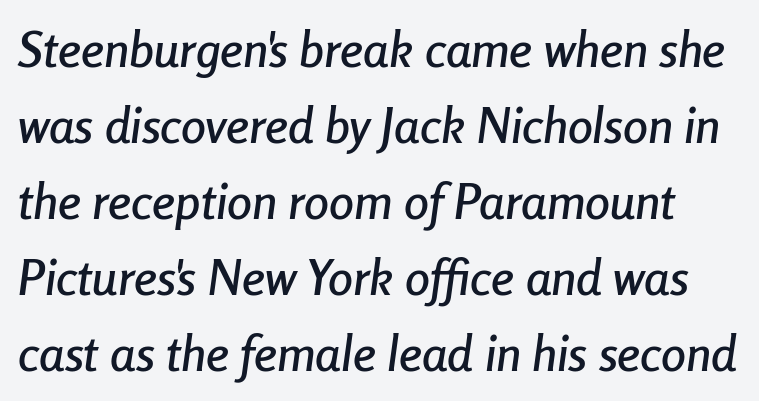
The horizontal fit of the characters is conventional and even. Decoration check: the copy has no underline. Successive baselines arrive at the customary interval. This sample has the flowing, uneven cadence of proportional lettering. Slanted lettering throughout.
